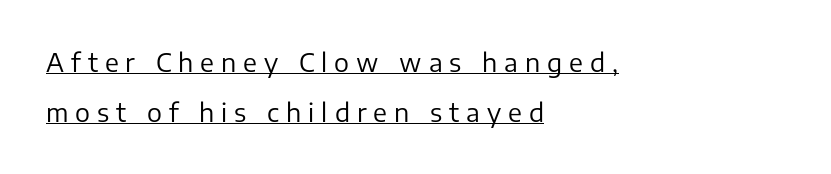
Casual observation: everything's shoved over to the left. Posture: upright roman. Quick note: interline space is abundant. Substantial extra tracking has been applied to these lines. Stem width sits at or under what a default text font uses.
